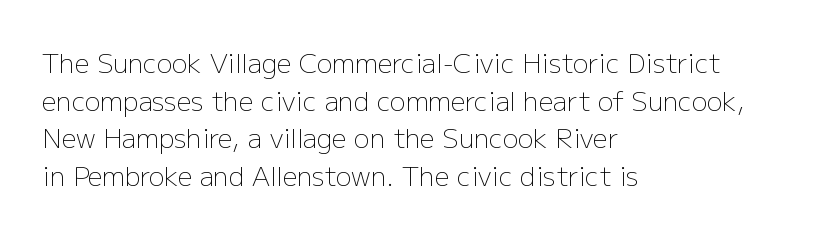
This sample is left-justified, so line endings fall wherever the words run out. Short note: letters normally spaced. These lines were composed using upright roman letters. Nothing heavy about these letters — not bold at all. The glyphs are unaccompanied by any horizontal stroke below them. Quick note: interline space is typical.
